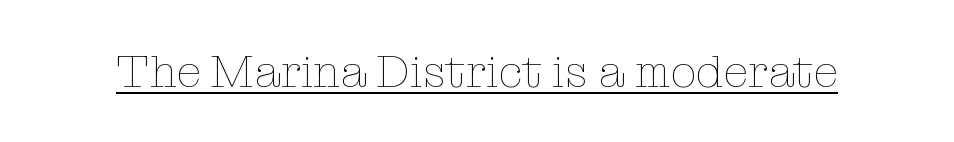
The image shows 46 px thin type, upright; set normal letter spacing, underlined; low stroke contrast and a medium x-height.
